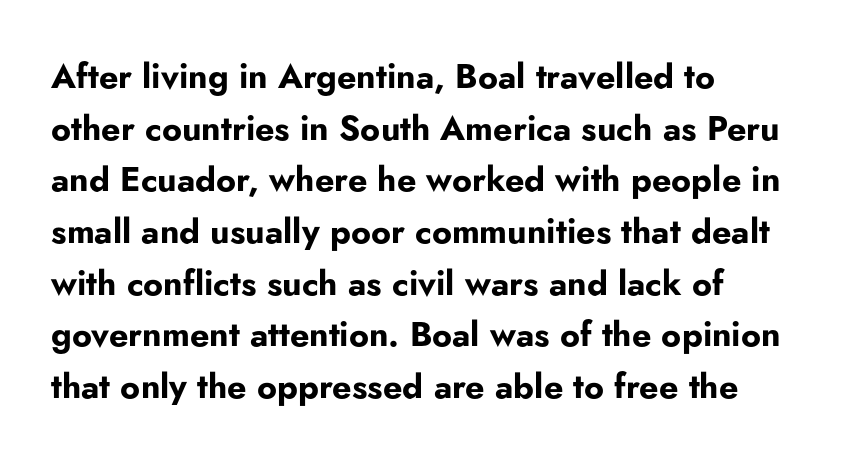
{"serif": "no", "italic": "no", "bold": "yes", "weight": "bold", "width": "normal", "stroke_contrast": "low", "x_height": "small", "monospaced": "no", "underline": "no", "align": "left", "line_spacing": "normal", "line_spacing_ratio": 1.52, "letter_spacing": "normal", "letter_spacing_em": 0.0, "glyph_px": 34}
